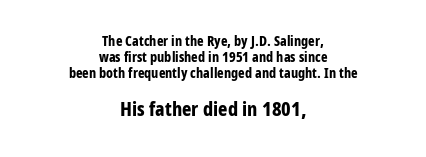
{"italic": "no", "bold": "yes", "underline": "no", "align": "center", "line_spacing_ratio": 1.16, "letter_spacing": "normal", "letter_spacing_em": 0.0, "larger_block": "second", "size_ratio": 1.43, "glyph_px": 20}
